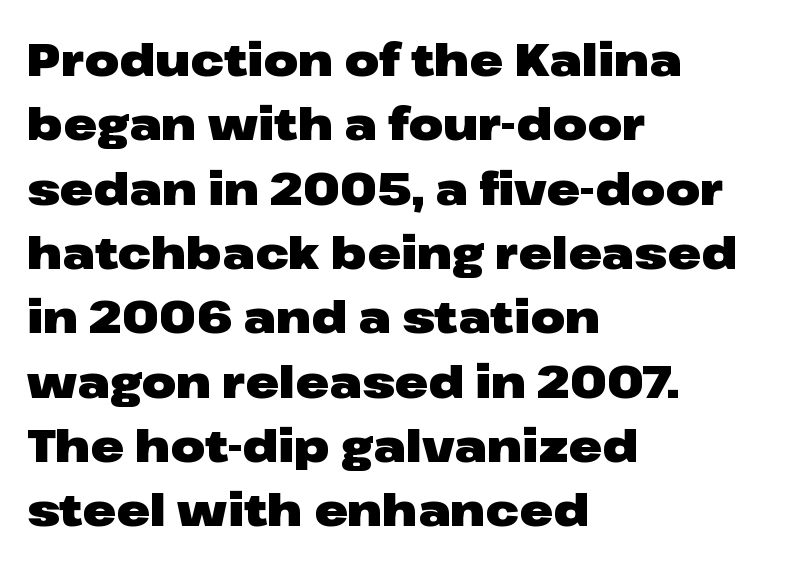
{"serif": "no", "italic": "no", "bold": "yes", "weight": "heavy", "width": "wide", "stroke_contrast": "low", "x_height": "medium", "monospaced": "no", "underline": "no", "align": "left", "line_spacing": "normal", "line_spacing_ratio": 1.43, "letter_spacing": "normal", "letter_spacing_em": 0.0, "glyph_px": 45}
